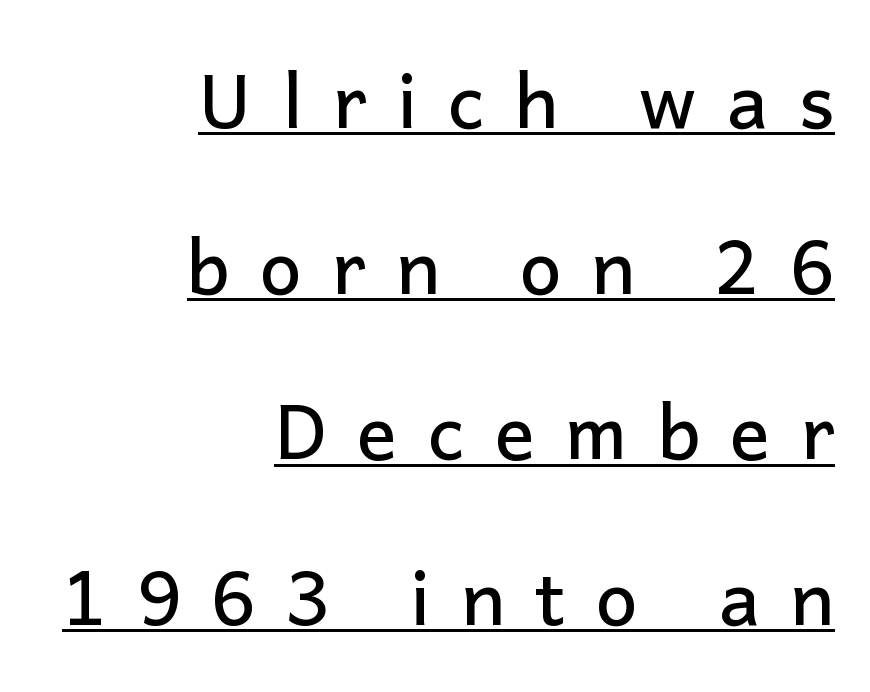
Q: Is the text italic (slanted)? A: No, it is upright.
Q: Is the typeface a serif or a sans-serif typeface? A: Sans-serif.
Q: Is the text underlined? A: Yes.
Q: How is the paragraph aligned? A: Right-aligned.
Q: Is the spacing between letters normal or unusually wide? A: Unusually wide.
Q: Is the spacing between lines tight, normal or loose? A: Loose.
Q: Width (condensed, normal, or wide)? A: Normal.
Q: Stroke contrast? A: Low.
Q: x-height? A: Medium.
Q: Monospaced? A: No.
